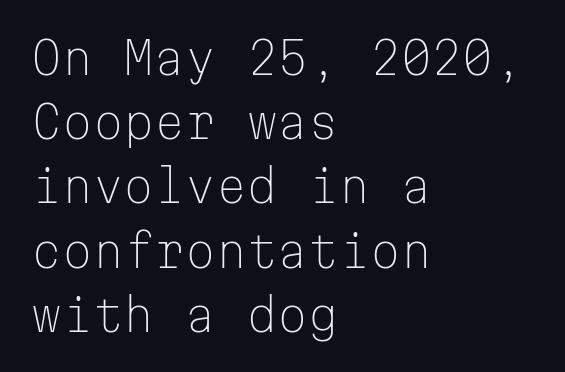
{"serif": "no", "italic": "no", "bold": "no", "weight": "light", "width": "normal", "stroke_contrast": "low", "x_height": "medium", "monospaced": "yes", "underline": "no", "align": "left", "line_spacing": "normal", "line_spacing_ratio": 1.46, "letter_spacing": "normal", "letter_spacing_em": 0.0, "glyph_px": 44}
